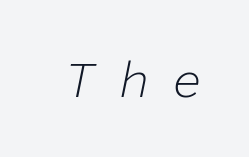
Tall strokes in this sample are angled rather than plumb. Spacing verdict: monospaced, one width for all characters. Underlining? Definitely not there. A typesetter would call this heavily tracked-out type.
